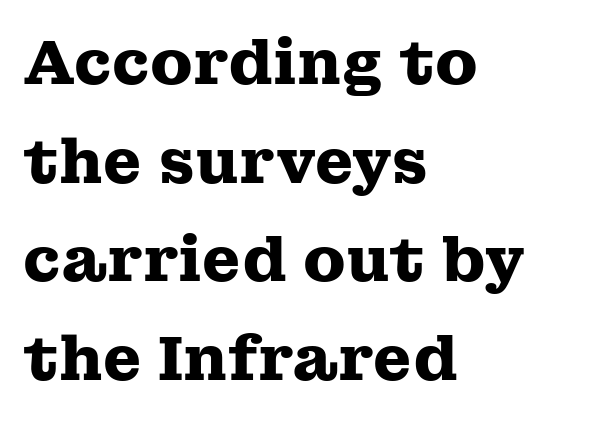
Observe the serifs anchoring each vertical stroke in this sample. The face used here is proportionally spaced, like ordinary book or web type. Upright lettering throughout. Interline gaps are of average width in this sample. A bare baseline throughout the passage. Is the block centered? No — it sits flush against the left margin.
